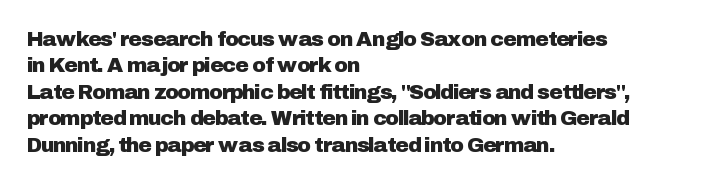
Is there much room between lines? A standard amount, neither cramped nor airy. The line texture is even and compact thanks to regular tracking. In terms of posture, this sample is upright. The paragraph has a hard left edge and a soft right edge. The strip under each line holds only bare page.
